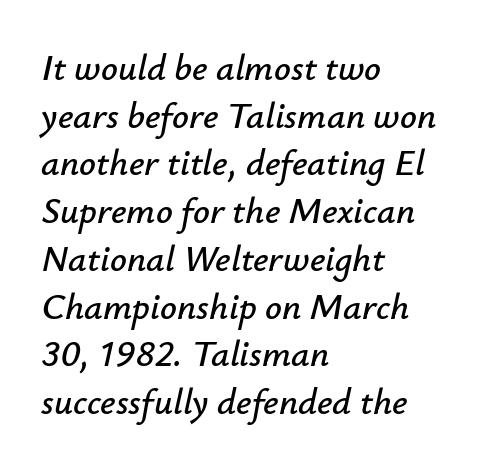
{"italic": "yes", "lean": "right", "slant_degrees": 12, "width": "normal", "stroke_contrast": "low", "x_height": "small", "monospaced": "no", "underline": "no", "align": "left", "line_spacing": "normal", "line_spacing_ratio": 1.29, "letter_spacing": "normal", "letter_spacing_em": 0.0, "glyph_px": 37}
